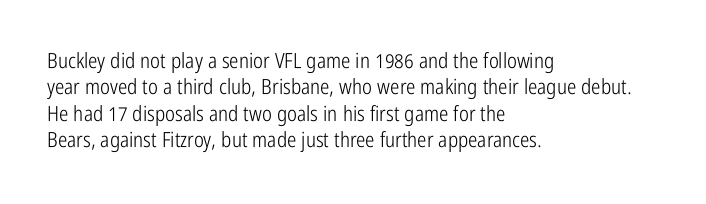
{"italic": "no", "bold": "no", "underline": "no", "align": "left", "line_spacing": "normal", "line_spacing_ratio": 1.26, "letter_spacing": "normal", "letter_spacing_em": 0.0, "glyph_px": 21}
